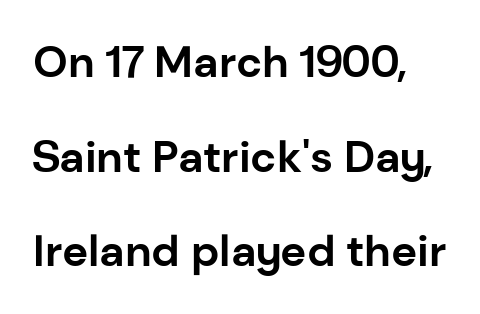
{"serif": "no", "italic": "no", "bold": "yes", "weight": "bold", "width": "normal", "stroke_contrast": "low", "x_height": "medium", "monospaced": "no", "underline": "no", "line_spacing": "loose", "line_spacing_ratio": 2.15, "letter_spacing": "normal", "letter_spacing_em": 0.0, "glyph_px": 44}
